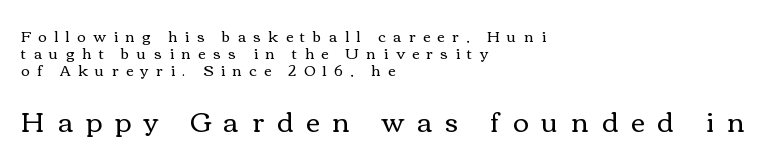
The image shows 27 px text type, upright; set left-aligned, tight line spacing (1.15x), unusually wide letter spacing (+0.49 em), not underlined; the second (bottom) block is 1.8x larger.
